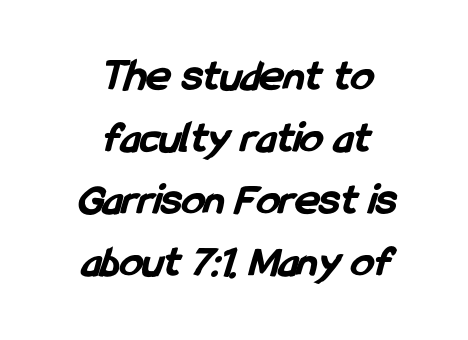
Q: Is the text bold? A: Yes.
Q: Is the typeface a serif or a sans-serif typeface? A: Sans-serif.
Q: Is the text underlined? A: No.
Q: How is the paragraph aligned? A: Centered.
Q: Is the spacing between letters normal or unusually wide? A: Normal.
Q: Is the spacing between lines tight, normal or loose? A: Normal.
Q: Width (condensed, normal, or wide)? A: Condensed.
Q: Stroke contrast? A: Low.
Q: x-height? A: Medium.
Q: Monospaced? A: No.
